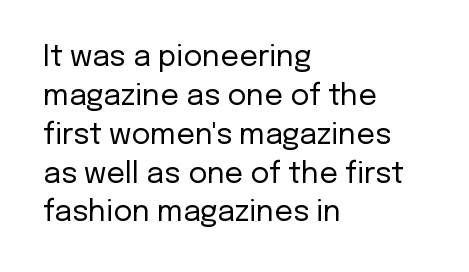
Do the characters align in a grid? No, the font is proportional. One glance says typical: line gaps are just what's usual. Posture: vertical. Weight class: somewhere from thin through regular. Short note: letters normally spaced. The paragraph shown leans on its left margin.
